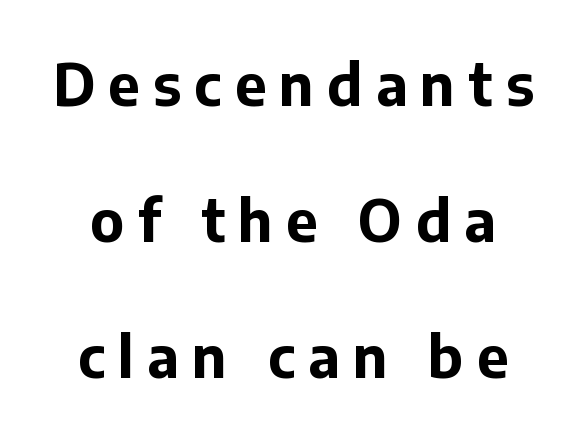
Is this a sans? Yes — the strokes have no serifs. How are the letters spaced? Widely, with obvious added tracking. The glyphs have the mass of a bold cut. Descenders are the only things crossing below the line. Italic: no, the glyphs are upright roman. What's the leading like? Stretched, with rows far apart.
